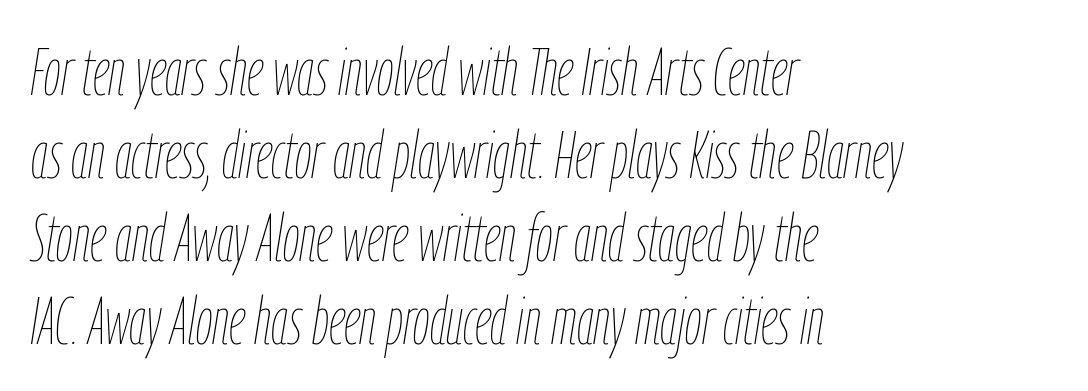
{"italic": "yes", "lean": "right", "slant_degrees": 9, "bold": "no", "weight": "thin", "width": "condensed", "stroke_contrast": "low", "x_height": "medium", "monospaced": "no", "underline": "no", "align": "left", "line_spacing": "normal", "line_spacing_ratio": 1.26, "letter_spacing": "normal", "letter_spacing_em": 0.0, "glyph_px": 66}
